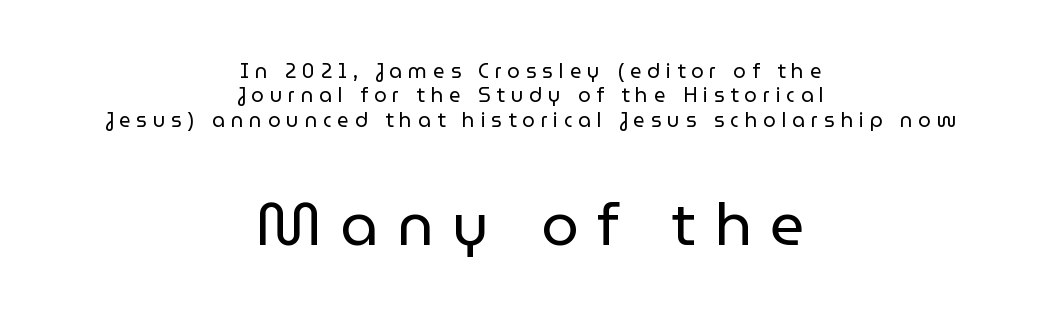
{"serif": "no", "italic": "no", "bold": "no", "weight": "regular", "width": "normal", "stroke_contrast": "low", "x_height": "medium", "monospaced": "no", "underline": "no", "align": "center", "line_spacing_ratio": 1.22, "letter_spacing": "wide", "letter_spacing_em": 0.3, "larger_block": "second", "size_ratio": 3.0, "glyph_px": 60}
